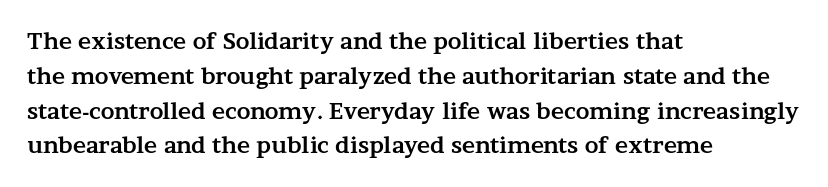
One-word summary of the alignment: left. Characters remain perfectly vertical along every line. Words float on clear page, feet unadorned. Look at the tracking — it's just the regular setting, nothing added.
